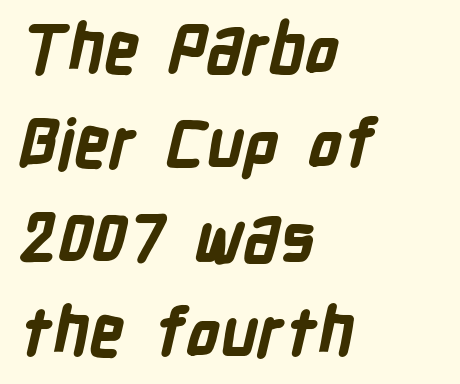
Spacing verdict: proportional, widths tailored to each character. Whoever set this chose a conventional vertical rhythm. Chunky letters — that's bold for sure. Words appear dense and cohesive because spacing is normal.
